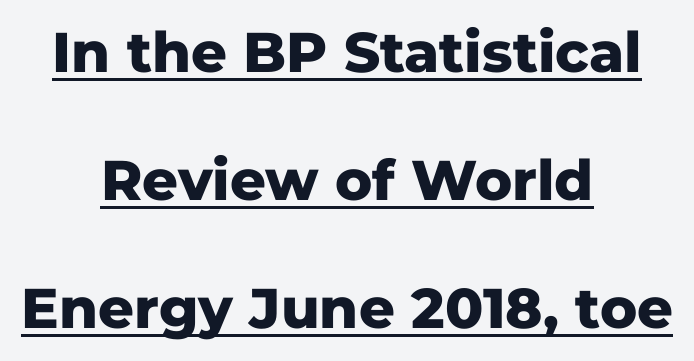
The image shows 56 px heavy sans-serif type, upright; set centered, loose line spacing (2.29x), normal letter spacing, underlined; low stroke contrast and a medium x-height.
